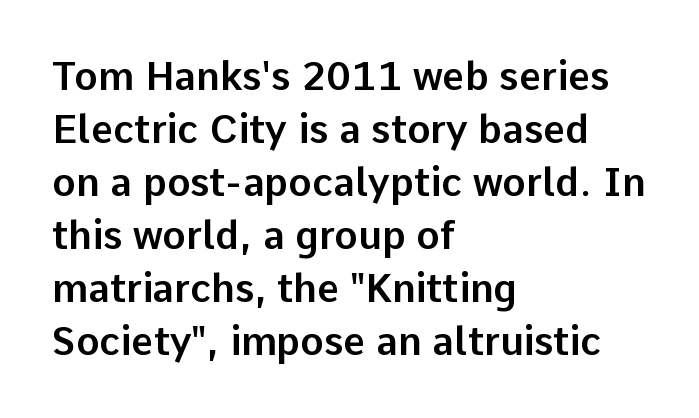
Q: Is the text italic (slanted)? A: No, it is upright.
Q: Is the typeface a serif or a sans-serif typeface? A: Sans-serif.
Q: Is the text underlined? A: No.
Q: How is the paragraph aligned? A: Left-aligned.
Q: Is the spacing between letters normal or unusually wide? A: Normal.
Q: Is the spacing between lines tight, normal or loose? A: Normal.
Q: Width (condensed, normal, or wide)? A: Normal.
Q: Stroke contrast? A: Low.
Q: x-height? A: Medium.
Q: Monospaced? A: No.
